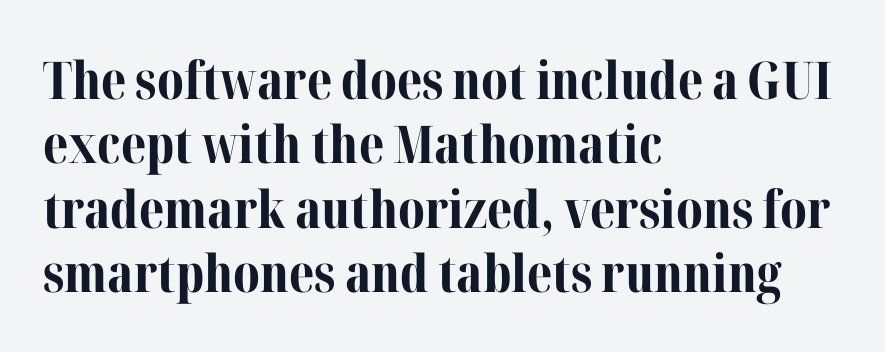
{"serif": "yes", "italic": "no", "bold": "yes", "weight": "bold", "width": "normal", "stroke_contrast": "medium", "x_height": "medium", "monospaced": "no", "underline": "no", "align": "left", "line_spacing_ratio": 1.24, "letter_spacing": "normal", "letter_spacing_em": 0.0, "glyph_px": 52}
